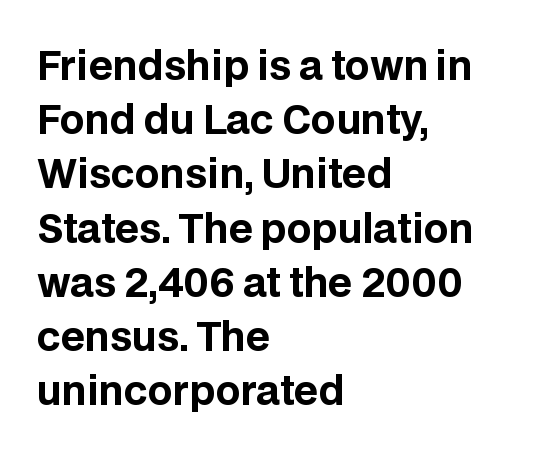
The setting favours the left margin, as ordinary paragraphs usually do. As a designer I'd log this as weight 700, bold. Serif or sans? Sans — the stroke terminals are bare. Spacing between characters is what you'd get straight out of the box.
